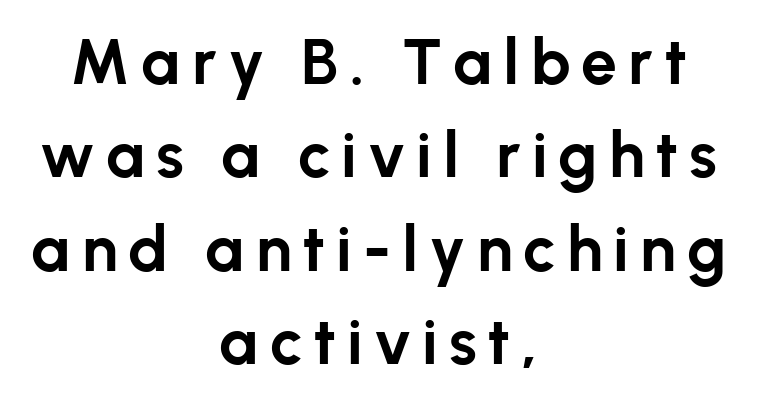
{"serif": "no", "italic": "no", "bold": "yes", "weight": "bold", "width": "normal", "stroke_contrast": "low", "x_height": "medium", "monospaced": "no", "underline": "no", "align": "center", "line_spacing": "normal", "line_spacing_ratio": 1.46, "glyph_px": 64}
